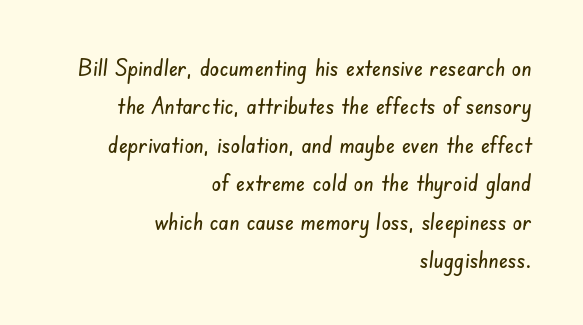
The letters sit at their default tracking, neither squeezed nor spread. Descender tails drop into unmarked territory. Whoever set this chose a conventional vertical rhythm. This rendering uses right alignment, leaving the left contour irregular.
